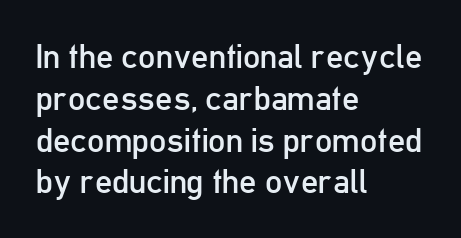
The image shows 34 px regular-weight, condensed sans-serif type, upright; set left-aligned, line spacing 1.23x, normal letter spacing, not underlined; low stroke contrast and a medium x-height.
